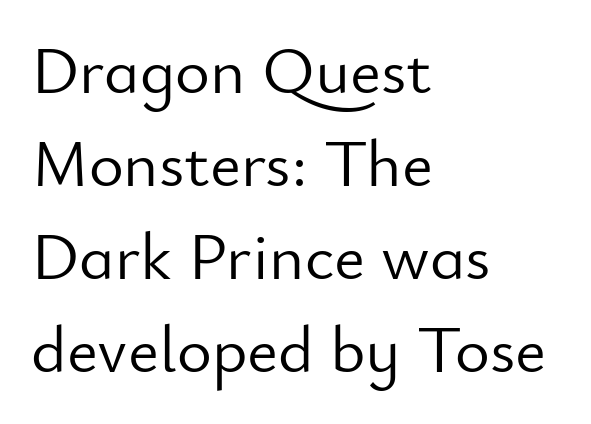
{"serif": "no", "italic": "no", "bold": "no", "weight": "light", "width": "normal", "stroke_contrast": "low", "x_height": "small", "monospaced": "no", "underline": "no", "align": "left", "line_spacing": "normal", "line_spacing_ratio": 1.39, "letter_spacing": "normal", "letter_spacing_em": 0.0, "glyph_px": 67}
